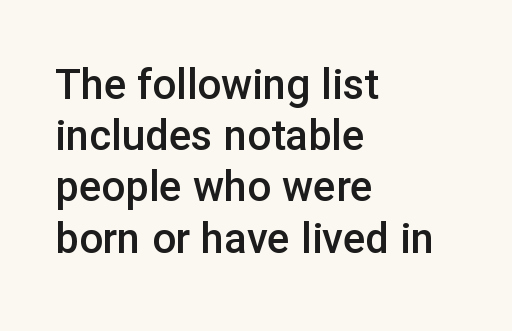
{"serif": "no", "italic": "no", "bold": "semi", "weight": "semibold", "width": "normal", "stroke_contrast": "low", "x_height": "medium", "monospaced": "no", "underline": "no", "align": "left", "line_spacing_ratio": 1.22, "letter_spacing": "normal", "letter_spacing_em": 0.0, "glyph_px": 42}
